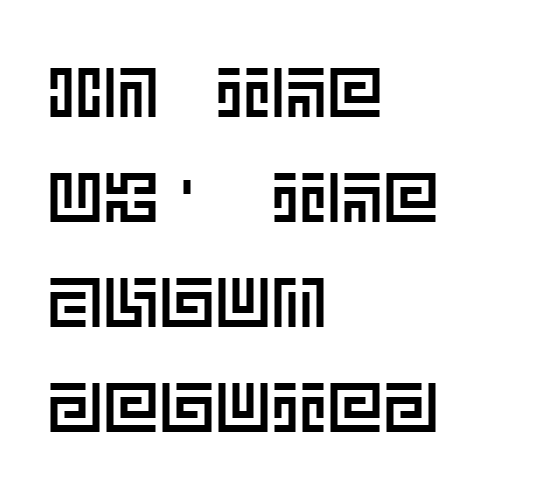
Q: Is the text italic (slanted)? A: No, it is upright.
Q: Is the text underlined? A: No.
Q: How is the paragraph aligned? A: Left-aligned.
Q: Is the spacing between letters normal or unusually wide? A: Normal.
Q: Is the spacing between lines tight, normal or loose? A: Normal.
Q: Width (condensed, normal, or wide)? A: Normal.
Q: x-height? A: Large.
